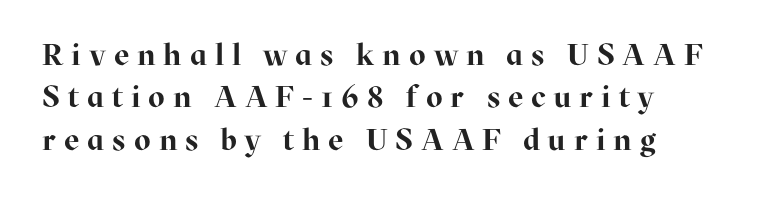
Q: Is the text bold? A: Yes.
Q: Is the text italic (slanted)? A: No, it is upright.
Q: Is the typeface a serif or a sans-serif typeface? A: Serif.
Q: Is the text underlined? A: No.
Q: Is the spacing between letters normal or unusually wide? A: Unusually wide.
Q: Is the spacing between lines tight, normal or loose? A: Normal.
Q: Width (condensed, normal, or wide)? A: Normal.
Q: Stroke contrast? A: High.
Q: x-height? A: Medium.
Q: Monospaced? A: No.
